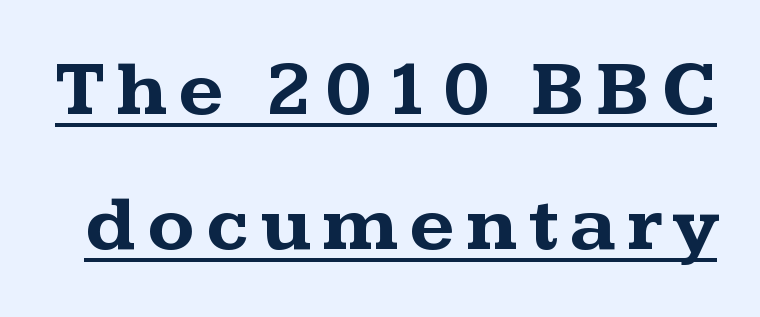
Thick stems and heavy bowls — unmistakably bold. The specimen reads as upright at a glance. Decoration check: the copy is underlined. The glyphs in this specimen are seriffed.
